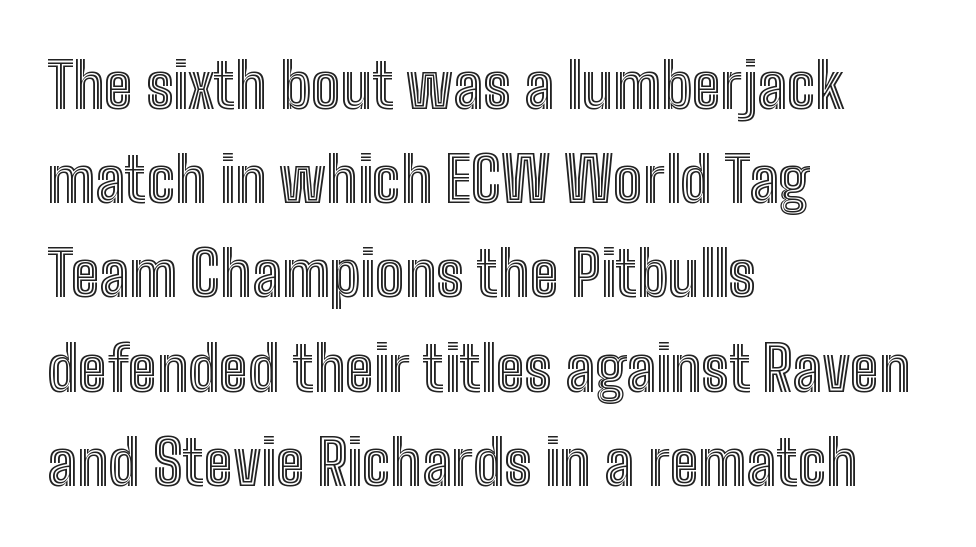
The image shows 62 px condensed type, upright; set left-aligned, normal line spacing (1.52x), normal letter spacing, not underlined; a medium x-height.
